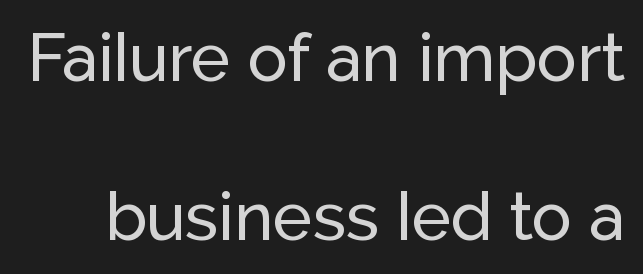
Letterform terminals end flat and unadorned throughout the passage. Plain, unruled lines of type. Nobody touched the tracking dial on this one. The rendering uses natural spacing where letterforms have individual widths. Does the lettering tilt? It doesn't — this is upright.
